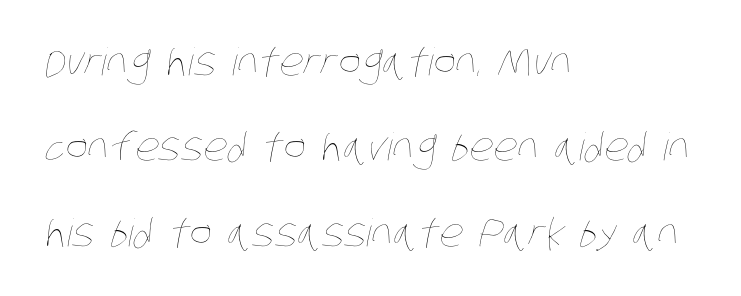
Q: Is the text bold? A: No.
Q: Is the text underlined? A: No.
Q: How is the paragraph aligned? A: Left-aligned.
Q: Is the spacing between letters normal or unusually wide? A: Normal.
Q: Is the spacing between lines tight, normal or loose? A: Loose.
Q: Width (condensed, normal, or wide)? A: Condensed.
Q: Stroke contrast? A: Low.
Q: x-height? A: Large.
Q: Monospaced? A: No.
